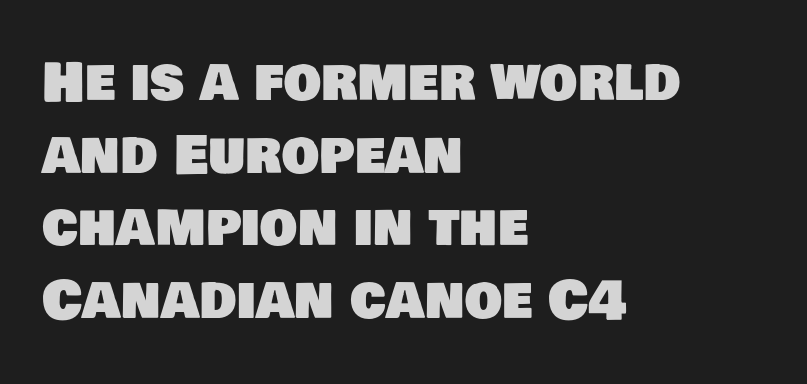
The rendering keeps characters at their native spacing. A typesetter would call this leading conventional body-copy spacing. No feet cap the strokes, marking this as sans-serif type. The typesetter chose a ragged-right arrangement here. The face used here is proportionally spaced, like ordinary book or web type.
